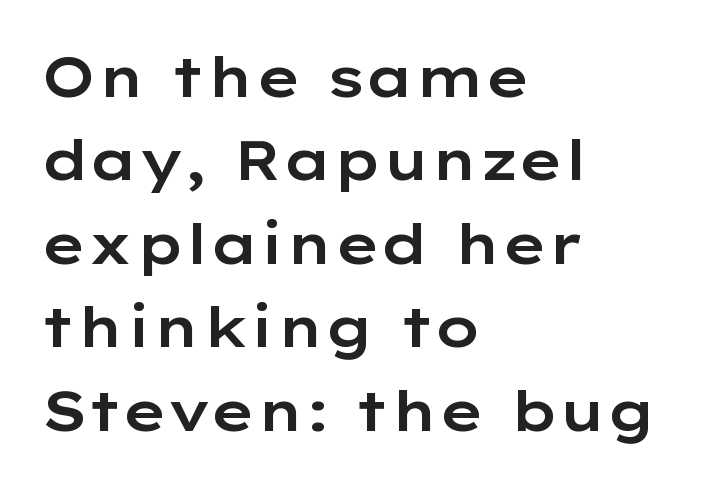
The words here are not underlined. Normally led — the rows are evenly, conventionally spaced. Caption: multi-line text, flush left, ragged right. Posture: vertical. Does the type have serifs? No, each stem ends abruptly. The tracking reads as untouched default to a designer's eye.
